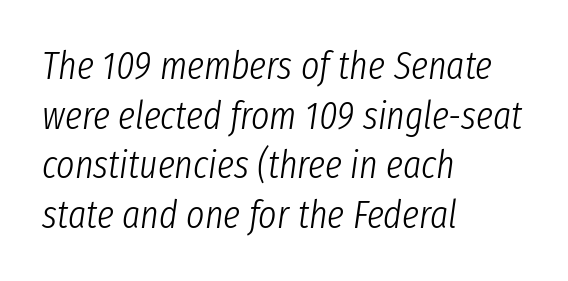
Q: Is the text bold? A: No.
Q: Is the text italic (slanted)? A: Yes, it leans right by about 8 degrees.
Q: Is the text underlined? A: No.
Q: How is the paragraph aligned? A: Left-aligned.
Q: Is the spacing between letters normal or unusually wide? A: Normal.
Q: Is the spacing between lines tight, normal or loose? A: Normal.
Q: Width (condensed, normal, or wide)? A: Condensed.
Q: Stroke contrast? A: Low.
Q: x-height? A: Medium.
Q: Monospaced? A: No.
